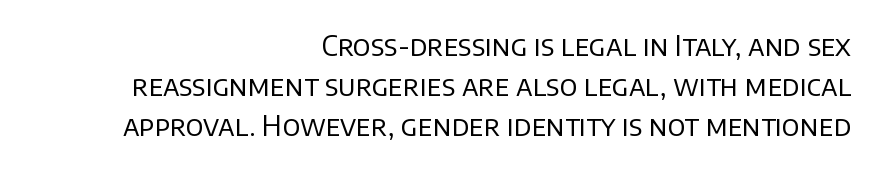
The rendering uses natural spacing where letterforms have individual widths. Has an underline been added? It has not. The lettering stays uniformly vertical, giving the passage a roman look. One-word summary of the alignment: right. Heft: none added — not bold.
